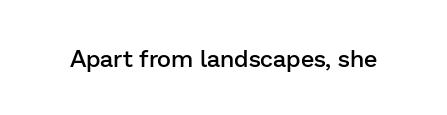
Q: Is the text bold? A: Semi-bold.
Q: Is the text italic (slanted)? A: No, it is upright.
Q: Is the text underlined? A: No.
Q: Is the spacing between letters normal or unusually wide? A: Normal.
